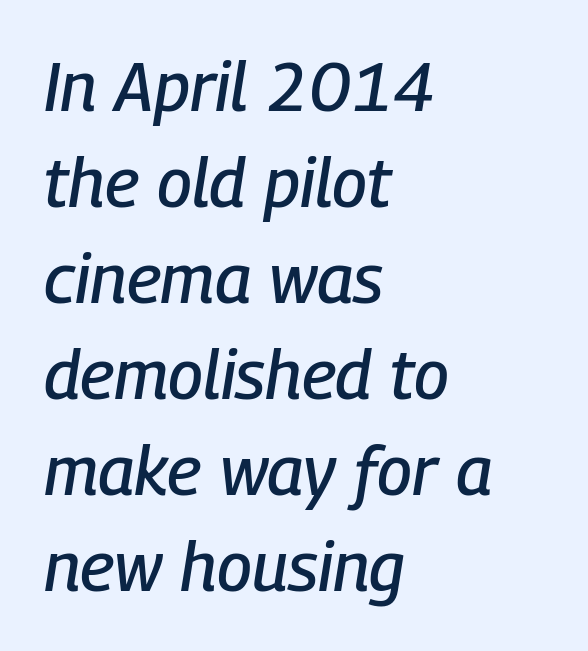
{"italic": "yes", "lean": "right", "slant_degrees": 9, "width": "condensed", "stroke_contrast": "low", "x_height": "medium", "monospaced": "no", "underline": "no", "align": "left", "line_spacing": "normal", "line_spacing_ratio": 1.39, "letter_spacing": "normal", "letter_spacing_em": 0.0, "glyph_px": 69}
